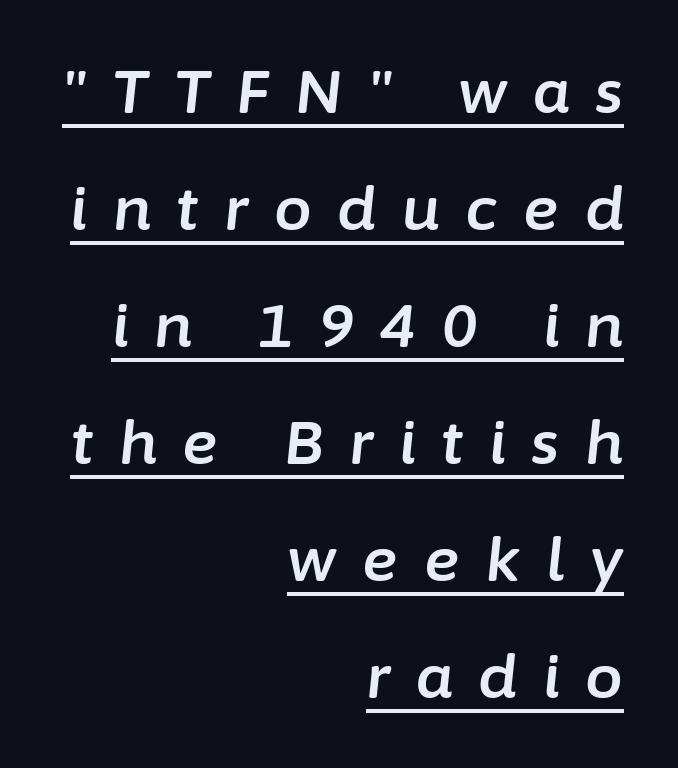
{"italic": "yes", "lean": "right", "slant_degrees": 6, "width": "normal", "stroke_contrast": "low", "x_height": "medium", "monospaced": "no", "underline": "yes", "align": "right", "line_spacing": "loose", "line_spacing_ratio": 1.95, "letter_spacing": "wide", "letter_spacing_em": 0.43, "glyph_px": 60}
